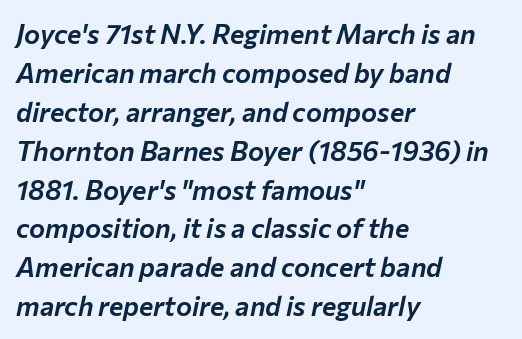
What's the leading like? Ordinary, nothing unusual. Short and long lines alike share a common starting point at left. If you drew a line through each stem, it would be angled. Look at the tracking — it's just the regular setting, nothing added.
